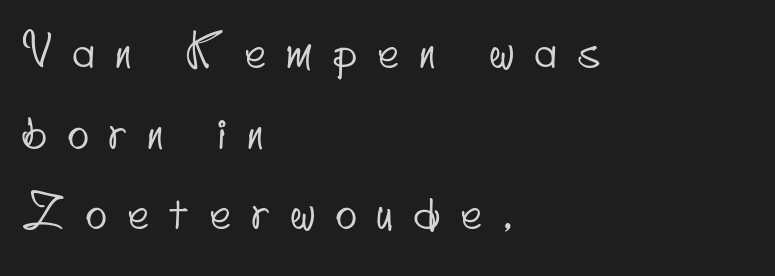
The image shows 44 px condensed sans-serif type; set left-aligned, line spacing 1.83x, unusually wide letter spacing (+0.49 em), not underlined; low stroke contrast and a small x-height.
